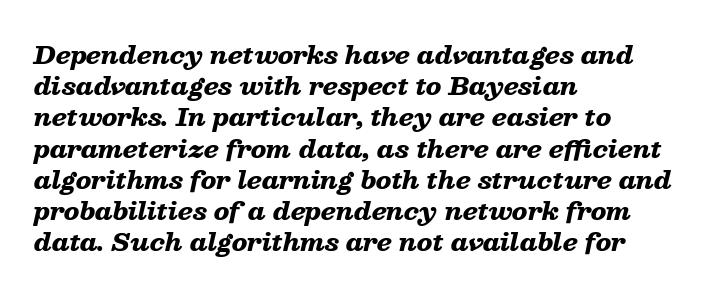
{"italic": "yes", "lean": "right", "slant_degrees": 13, "bold": "yes", "underline": "no", "align": "left", "line_spacing": "normal", "line_spacing_ratio": 1.3, "letter_spacing": "normal", "letter_spacing_em": 0.0, "glyph_px": 24}
